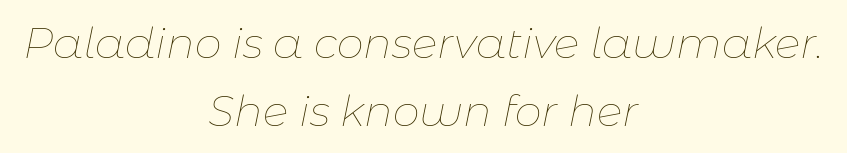
Normally led — the rows are evenly, conventionally spaced. The passage shown has conventional tracking throughout. This is not heavy type; no bold has been used. Unmarked baselines from the first word to the last.
